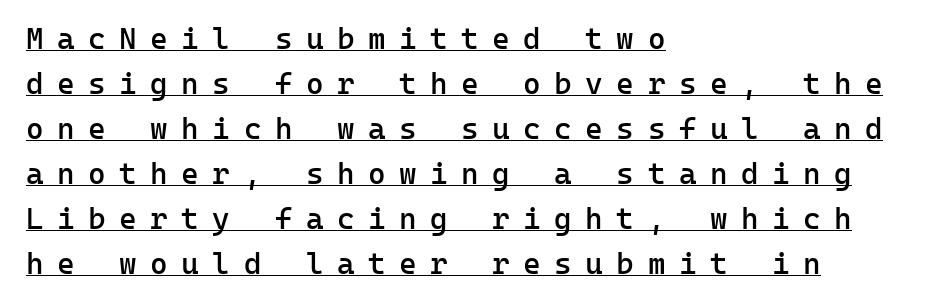
The image shows 30 px semibold sans-serif type, upright, monospaced; set left-aligned, normal line spacing (1.5x), unusually wide letter spacing (+0.45 em), underlined; low stroke contrast and a medium x-height.
